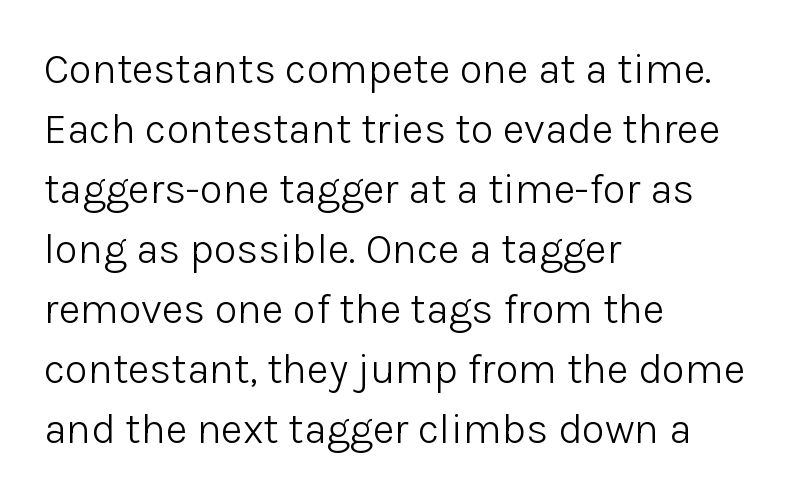
The typography opts for an upright posture over an oblique one. The passage shown has conventional tracking throughout. Summary of weight: not heavy and not bold. A bare baseline throughout the passage. Layout note: lines flush left. A typesetter would call this proportional, since set widths differ per character.
